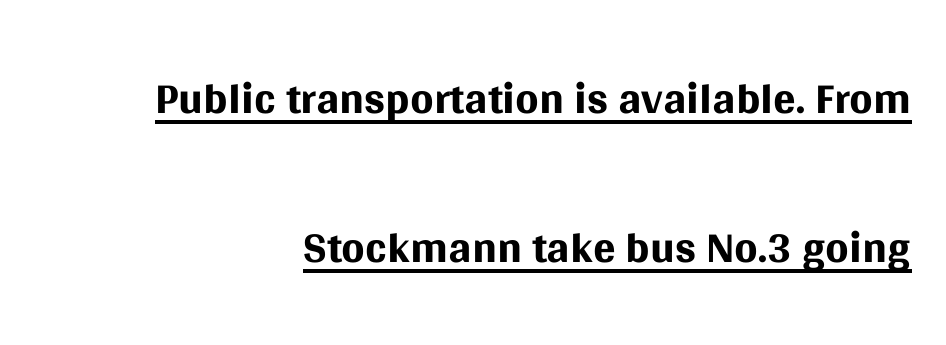
Q: Is the text bold? A: No.
Q: Is the text italic (slanted)? A: No, it is upright.
Q: Is the typeface a serif or a sans-serif typeface? A: Sans-serif.
Q: Is the text underlined? A: Yes.
Q: How is the paragraph aligned? A: Right-aligned.
Q: Is the spacing between letters normal or unusually wide? A: Normal.
Q: Is the spacing between lines tight, normal or loose? A: Loose.
Q: Width (condensed, normal, or wide)? A: Normal.
Q: Stroke contrast? A: Medium.
Q: x-height? A: Large.
Q: Monospaced? A: No.
